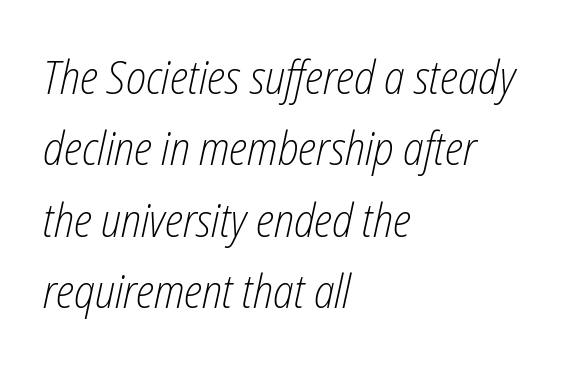
{"italic": "yes", "lean": "right", "slant_degrees": 12, "bold": "no", "weight": "light", "width": "condensed", "stroke_contrast": "low", "x_height": "medium", "monospaced": "no", "underline": "no", "align": "left", "line_spacing": "normal", "line_spacing_ratio": 1.52, "letter_spacing": "normal", "letter_spacing_em": 0.0, "glyph_px": 47}
